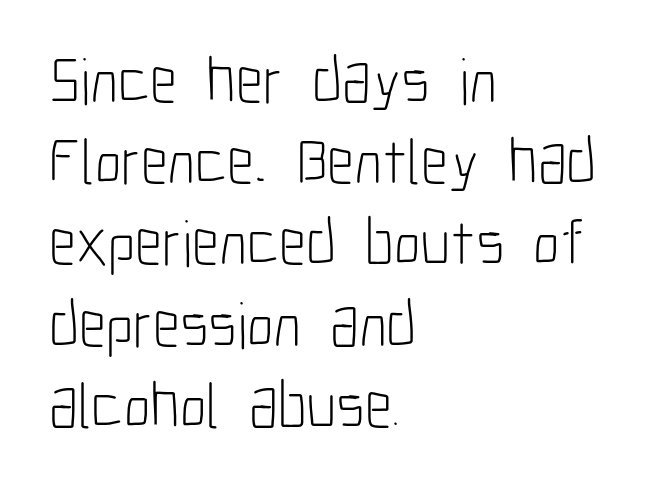
Reading down the column, the eye jumps a familiar distance to each next line. This sample is left-justified, so line endings fall wherever the words run out. A typesetter would call this zero additional tracking. Is this a heavy cut? Hardly; it is regular or lighter.
